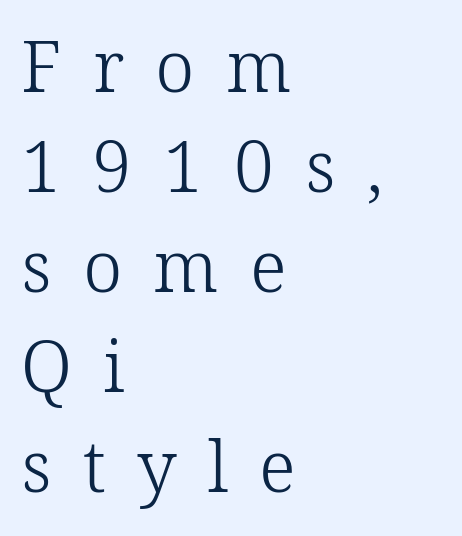
{"serif": "yes", "italic": "no", "bold": "no", "weight": "light", "width": "normal", "stroke_contrast": "low", "x_height": "medium", "monospaced": "no", "underline": "no", "align": "left", "line_spacing": "normal", "line_spacing_ratio": 1.41, "letter_spacing": "wide", "letter_spacing_em": 0.44, "glyph_px": 71}
